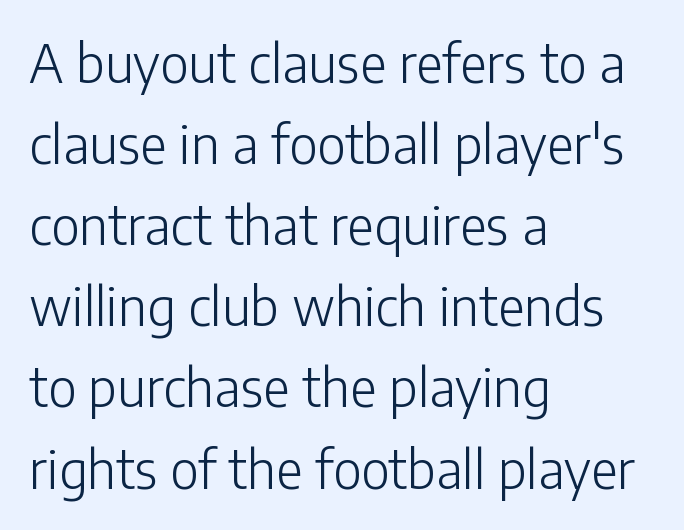
Q: Is the text bold? A: No.
Q: Is the text italic (slanted)? A: No, it is upright.
Q: Is the typeface a serif or a sans-serif typeface? A: Sans-serif.
Q: Is the text underlined? A: No.
Q: How is the paragraph aligned? A: Left-aligned.
Q: Is the spacing between letters normal or unusually wide? A: Normal.
Q: Is the spacing between lines tight, normal or loose? A: Normal.
Q: Width (condensed, normal, or wide)? A: Normal.
Q: Stroke contrast? A: Low.
Q: x-height? A: Medium.
Q: Monospaced? A: No.
